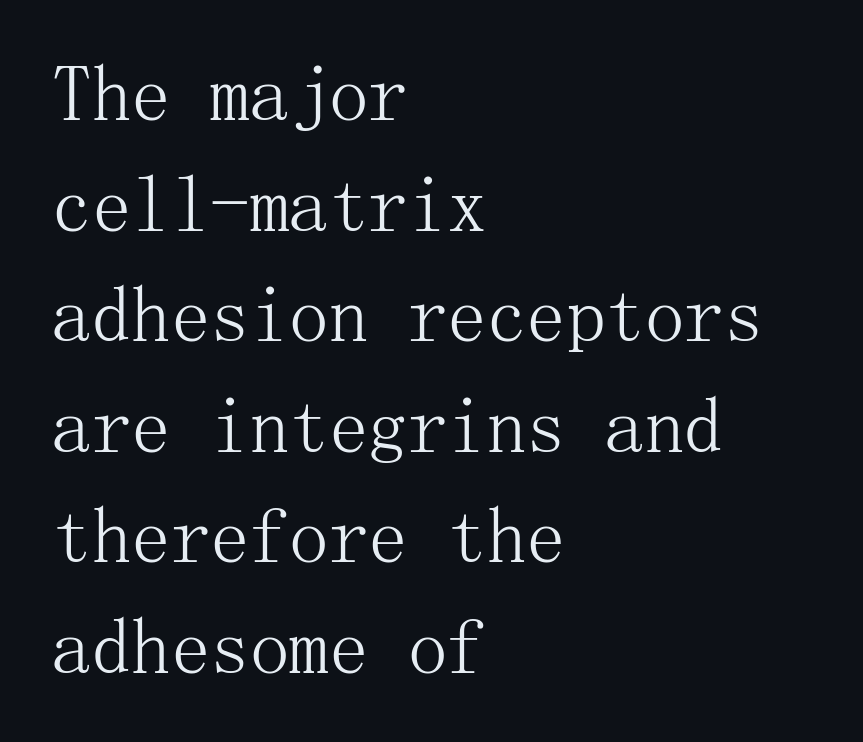
{"serif": "yes", "italic": "no", "bold": "no", "weight": "light", "width": "normal", "stroke_contrast": "medium", "x_height": "medium", "underline": "no", "align": "left", "line_spacing": "normal", "line_spacing_ratio": 1.4, "letter_spacing": "normal", "letter_spacing_em": 0.0, "glyph_px": 79}
